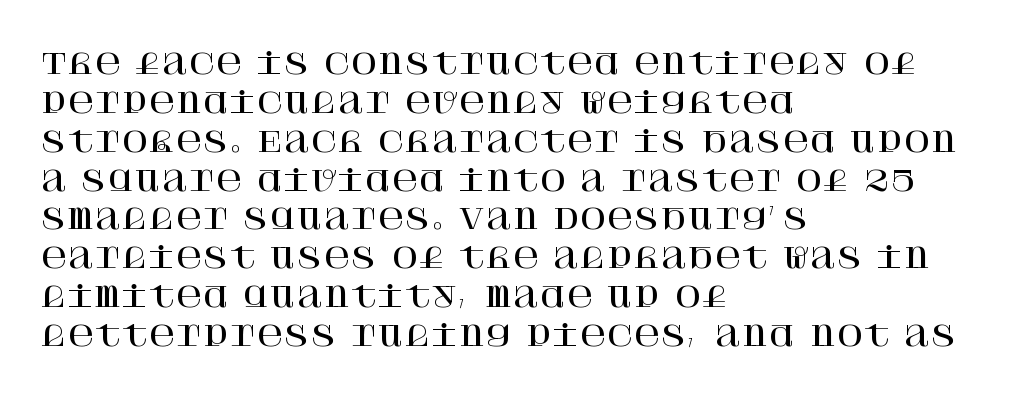
The tracking reads as untouched default to a designer's eye. The designer left line spacing at the default. Only glyphs here, with clear space below each row. The setting favours the left margin, as ordinary paragraphs usually do. A roman cut, with each character standing at attention.
